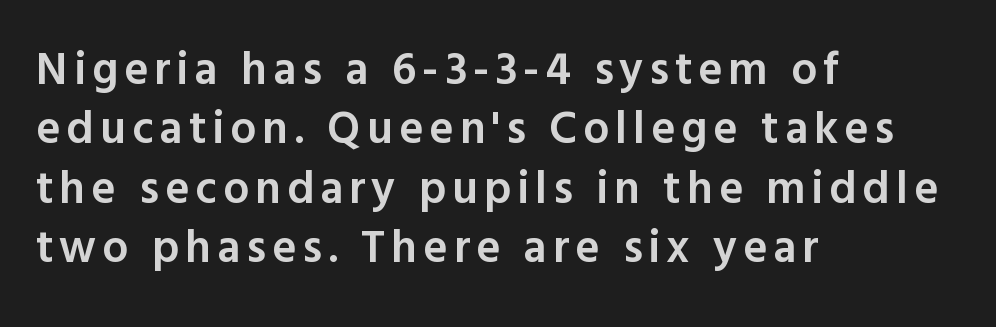
{"serif": "no", "italic": "no", "bold": "semi", "weight": "semibold", "width": "normal", "x_height": "medium", "monospaced": "no", "underline": "no", "align": "left", "line_spacing": "normal", "line_spacing_ratio": 1.29, "glyph_px": 46}
